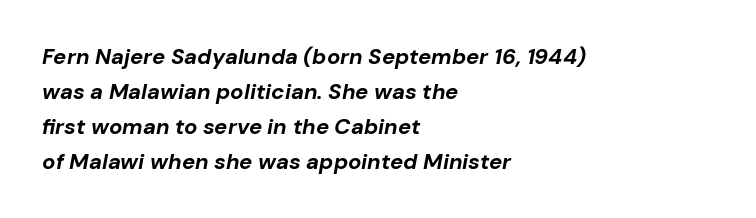
{"italic": "yes", "lean": "right", "slant_degrees": 10, "bold": "yes", "underline": "no", "align": "left", "line_spacing": "normal", "line_spacing_ratio": 1.59, "letter_spacing": "normal", "letter_spacing_em": 0.0, "glyph_px": 22}
